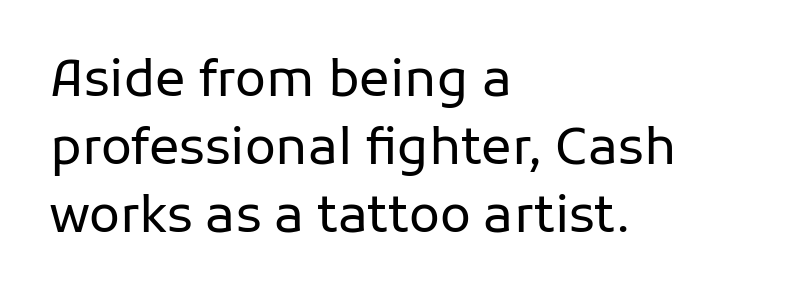
{"serif": "no", "italic": "no", "bold": "no", "weight": "regular", "width": "normal", "stroke_contrast": "low", "x_height": "medium", "monospaced": "no", "underline": "no", "align": "left", "line_spacing": "normal", "line_spacing_ratio": 1.33, "letter_spacing": "normal", "letter_spacing_em": 0.0, "glyph_px": 51}
